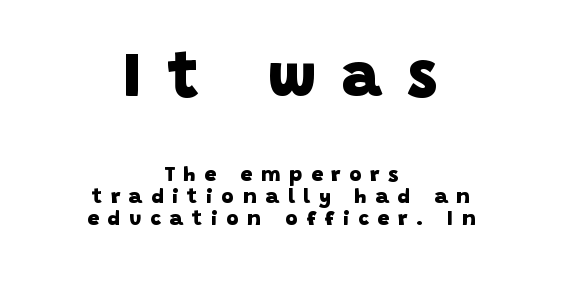
Neither beginnings nor endings align; midpoints do. Cramped leading. Glance below the letters and you will spot only blank space. The more generous point size was reserved for the upper chunk.
